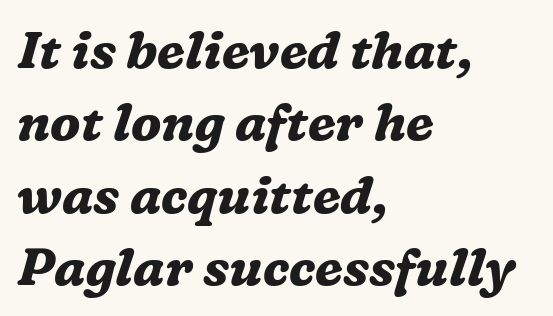
Each glyph is drawn with heavy, bold strokes. These lines sit exactly where default settings would place them. Looking at the ascenders, they clearly lean. The passage shown has conventional tracking throughout. Any mark beneath the type? The region is blank.
